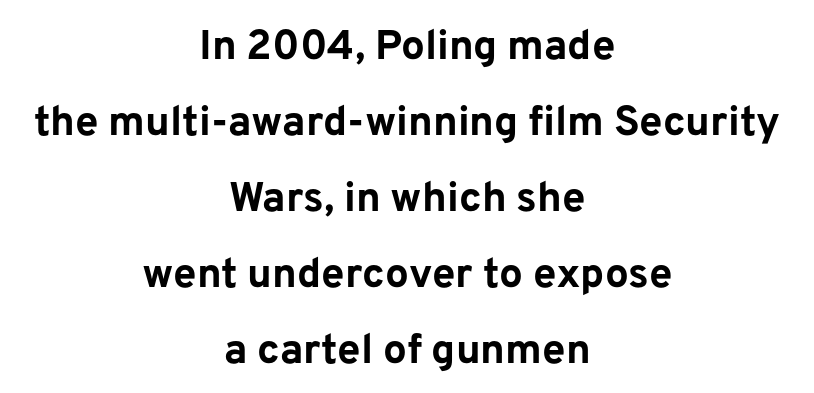
{"serif": "no", "italic": "no", "bold": "yes", "weight": "bold", "width": "normal", "stroke_contrast": "low", "x_height": "medium", "monospaced": "no", "underline": "no", "align": "center", "line_spacing_ratio": 1.81, "letter_spacing": "normal", "letter_spacing_em": 0.0, "glyph_px": 42}
